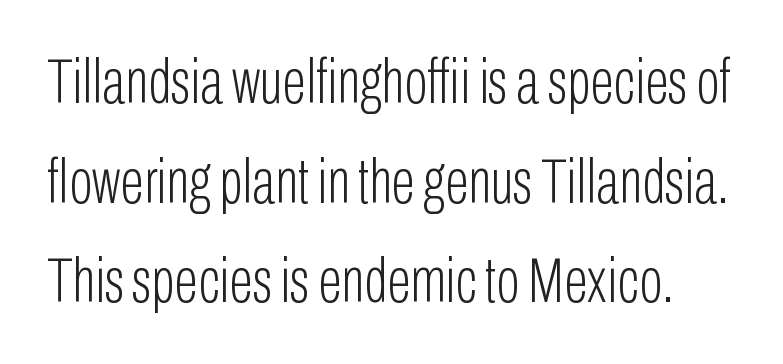
The image shows 63 px light, condensed sans-serif type, upright; set normal line spacing (1.58x), normal letter spacing, not underlined; low stroke contrast and a medium x-height.
